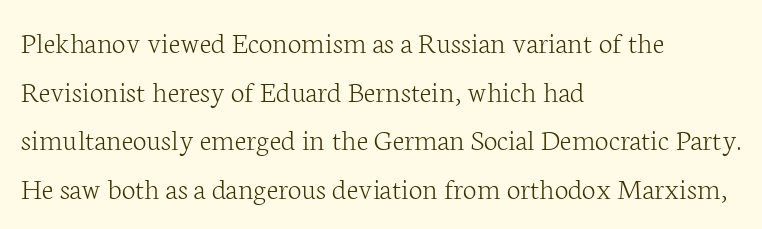
Q: Is the text bold? A: No.
Q: Is the text italic (slanted)? A: No, it is upright.
Q: Is the typeface a serif or a sans-serif typeface? A: Serif.
Q: Is the text underlined? A: No.
Q: How is the paragraph aligned? A: Left-aligned.
Q: Is the spacing between letters normal or unusually wide? A: Normal.
Q: Is the spacing between lines tight, normal or loose? A: Normal.
Q: Width (condensed, normal, or wide)? A: Normal.
Q: Stroke contrast? A: Low.
Q: x-height? A: Medium.
Q: Monospaced? A: No.
